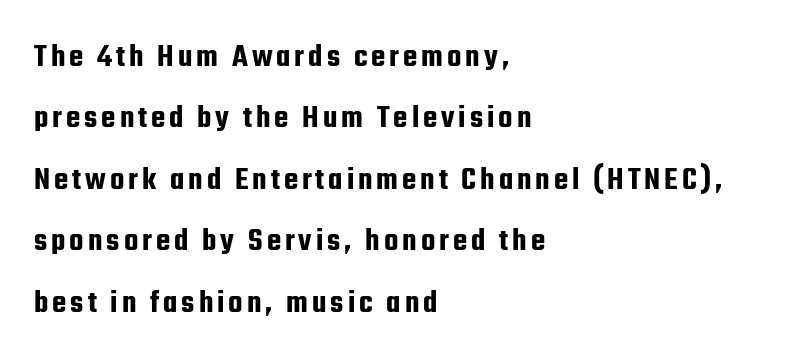
{"serif": "no", "italic": "no", "width": "condensed", "stroke_contrast": "low", "x_height": "medium", "monospaced": "no", "underline": "no", "align": "left", "line_spacing_ratio": 1.86, "glyph_px": 33}
